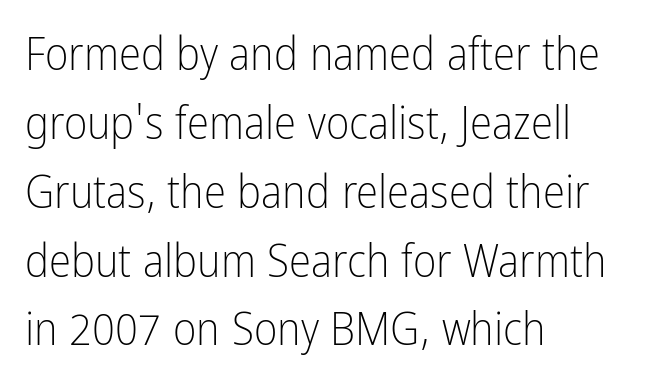
Q: Is the text bold? A: No.
Q: Is the text italic (slanted)? A: No, it is upright.
Q: Is the typeface a serif or a sans-serif typeface? A: Sans-serif.
Q: Is the text underlined? A: No.
Q: How is the paragraph aligned? A: Left-aligned.
Q: Is the spacing between letters normal or unusually wide? A: Normal.
Q: Is the spacing between lines tight, normal or loose? A: Normal.
Q: Width (condensed, normal, or wide)? A: Condensed.
Q: Stroke contrast? A: Low.
Q: x-height? A: Medium.
Q: Monospaced? A: No.
